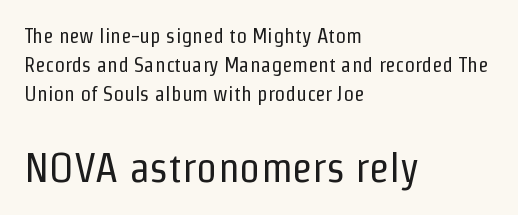
Q: Is the text bold? A: No.
Q: Is the text italic (slanted)? A: No, it is upright.
Q: Is the typeface a serif or a sans-serif typeface? A: Sans-serif.
Q: Is the text underlined? A: No.
Q: How is the paragraph aligned? A: Left-aligned.
Q: Is the spacing between letters normal or unusually wide? A: Normal.
Q: Is the spacing between lines tight, normal or loose? A: Normal.
Q: Which block of text is set in a larger size, the first (top) or the second (bottom)? A: The second (bottom) one.
Q: Width (condensed, normal, or wide)? A: Condensed.
Q: Stroke contrast? A: Low.
Q: x-height? A: Medium.
Q: Monospaced? A: No.
